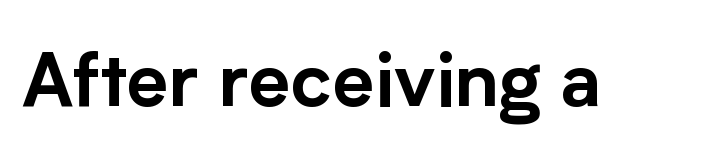
{"serif": "no", "italic": "no", "width": "normal", "stroke_contrast": "low", "x_height": "medium", "monospaced": "no", "underline": "no", "letter_spacing": "normal", "letter_spacing_em": 0.0, "glyph_px": 75}
